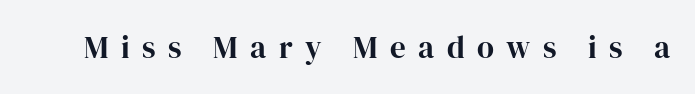
Proportional: the letters do not fall into vertical columns. You can tell it's not italic because the verticals are truly vertical. Honestly, the letter spacing is so wide it's the main thing you notice. Plain, unruled lines of type. Plenty of ink on the page — the face is bold.
